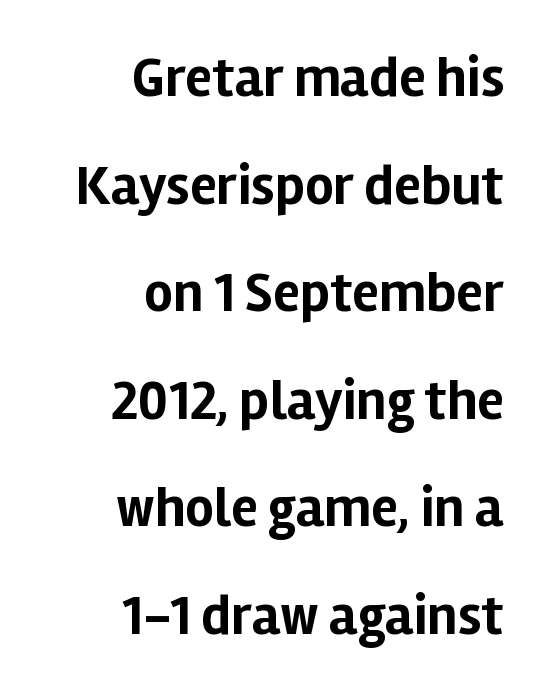
{"serif": "no", "italic": "no", "bold": "yes", "weight": "bold", "width": "normal", "stroke_contrast": "low", "x_height": "medium", "monospaced": "no", "underline": "no", "align": "right", "line_spacing": "loose", "line_spacing_ratio": 1.92, "letter_spacing": "normal", "letter_spacing_em": 0.0, "glyph_px": 56}
